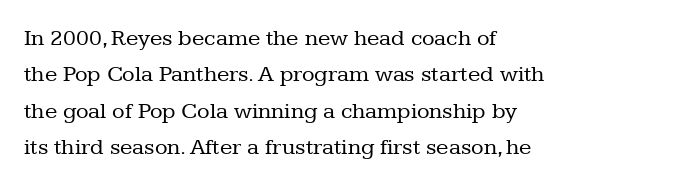
{"italic": "no", "bold": "no", "underline": "no", "align": "left", "line_spacing": "normal", "line_spacing_ratio": 1.58, "letter_spacing": "normal", "letter_spacing_em": 0.0, "glyph_px": 23}
